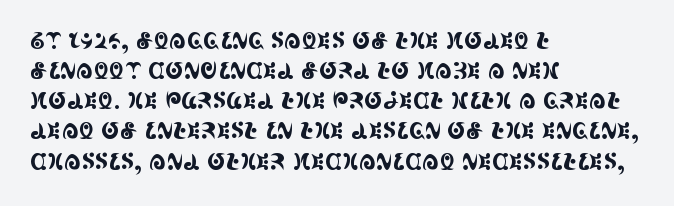
Q: Is the text italic (slanted)? A: No, it is upright.
Q: Is the text underlined? A: No.
Q: How is the paragraph aligned? A: Left-aligned.
Q: Is the spacing between letters normal or unusually wide? A: Normal.
Q: Is the spacing between lines tight, normal or loose? A: Normal.
